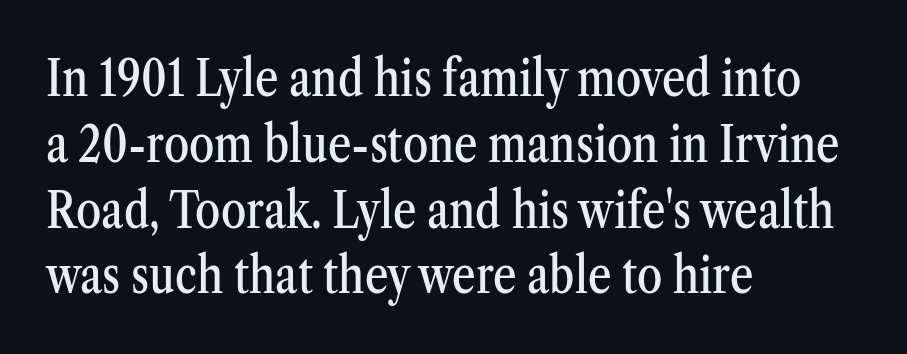
The letters stand straight up with perfectly vertical stems. A typesetter would call this leading conventional body-copy spacing. Check under the words: just untouched page. The face used here is proportionally spaced, like ordinary book or web type. You could call the tracking neutral — neither tight nor loose. The passage shown is typeset with a serif family.
